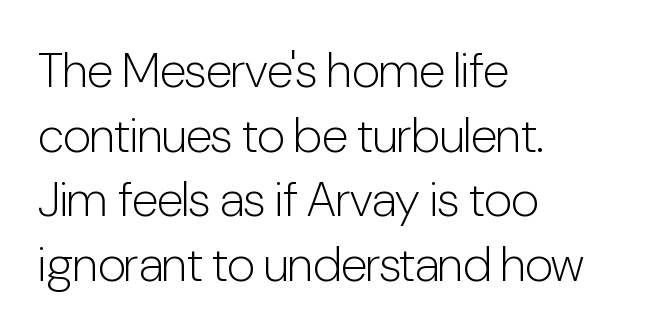
Q: Is the text bold? A: No.
Q: Is the text italic (slanted)? A: No, it is upright.
Q: Is the typeface a serif or a sans-serif typeface? A: Sans-serif.
Q: Is the text underlined? A: No.
Q: How is the paragraph aligned? A: Left-aligned.
Q: Is the spacing between letters normal or unusually wide? A: Normal.
Q: Is the spacing between lines tight, normal or loose? A: Normal.
Q: Width (condensed, normal, or wide)? A: Condensed.
Q: Stroke contrast? A: Low.
Q: x-height? A: Medium.
Q: Monospaced? A: No.
